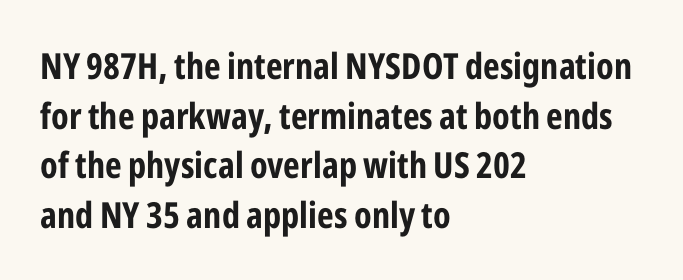
{"serif": "no", "italic": "no", "bold": "yes", "weight": "bold", "width": "condensed", "stroke_contrast": "low", "x_height": "medium", "monospaced": "no", "underline": "no", "align": "left", "line_spacing": "normal", "line_spacing_ratio": 1.38, "letter_spacing": "normal", "letter_spacing_em": 0.0, "glyph_px": 36}
